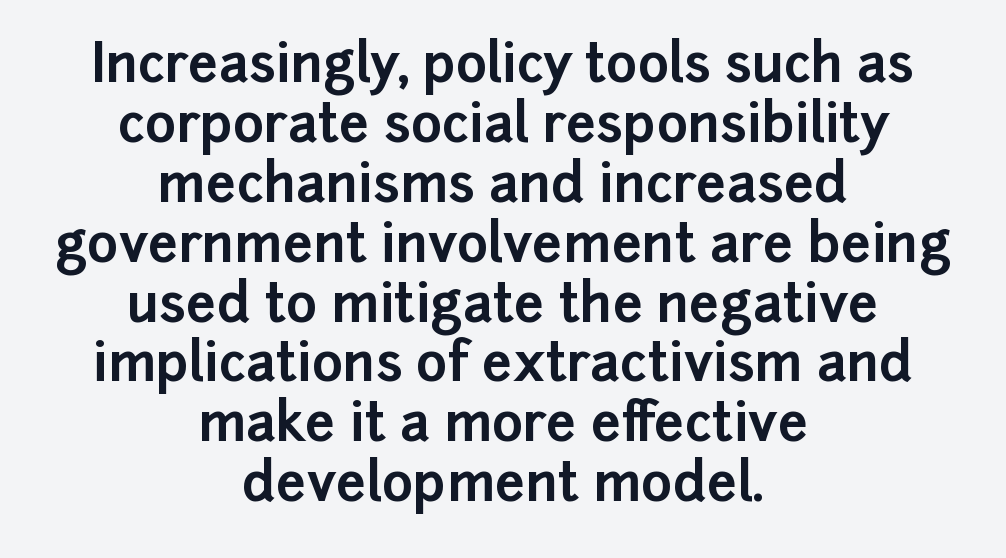
{"serif": "no", "italic": "no", "bold": "yes", "weight": "bold", "width": "normal", "stroke_contrast": "low", "x_height": "medium", "monospaced": "no", "underline": "no", "align": "center", "line_spacing": "tight", "line_spacing_ratio": 1.13, "letter_spacing": "normal", "letter_spacing_em": 0.0, "glyph_px": 53}
